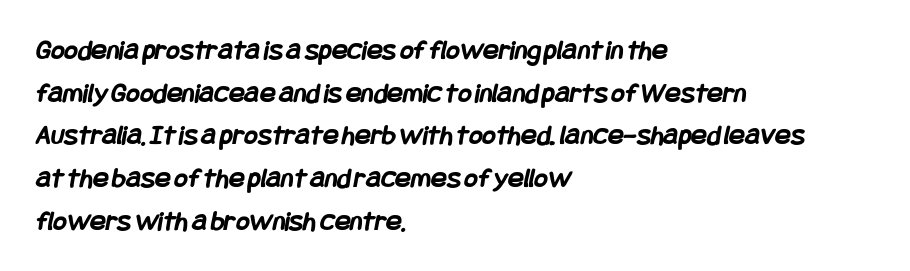
{"serif": "no", "bold": "yes", "weight": "semibold", "width": "condensed", "stroke_contrast": "low", "x_height": "large", "underline": "no", "align": "left", "line_spacing": "normal", "line_spacing_ratio": 1.47, "letter_spacing": "normal", "letter_spacing_em": 0.0, "glyph_px": 29}
